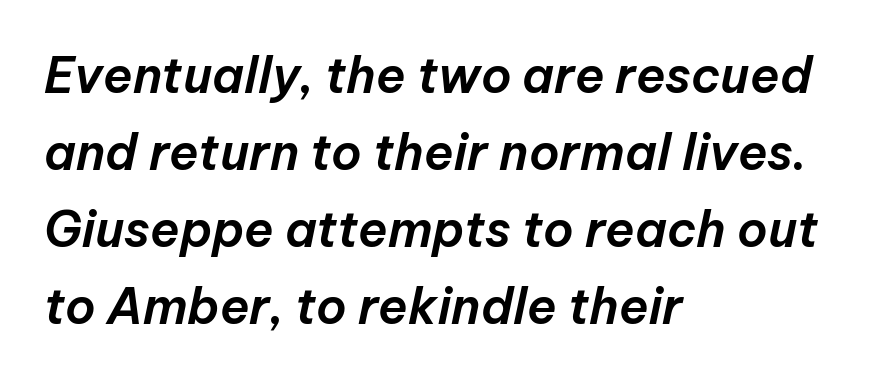
The image shows 49 px text type, italic (leaning right); set left-aligned, normal line spacing (1.57x), normal letter spacing, not underlined; low stroke contrast and a medium x-height.
